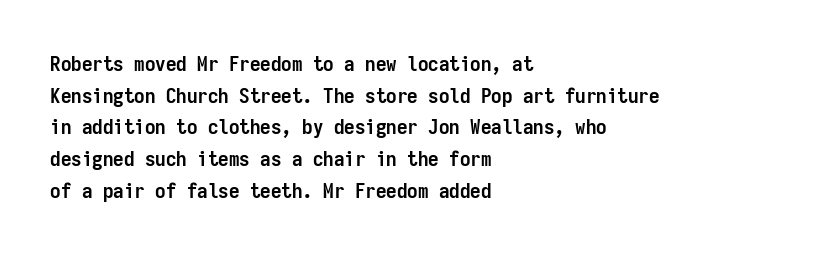
The image shows 21 px bold type, upright; set left-aligned, normal line spacing (1.51x), normal letter spacing, not underlined.
